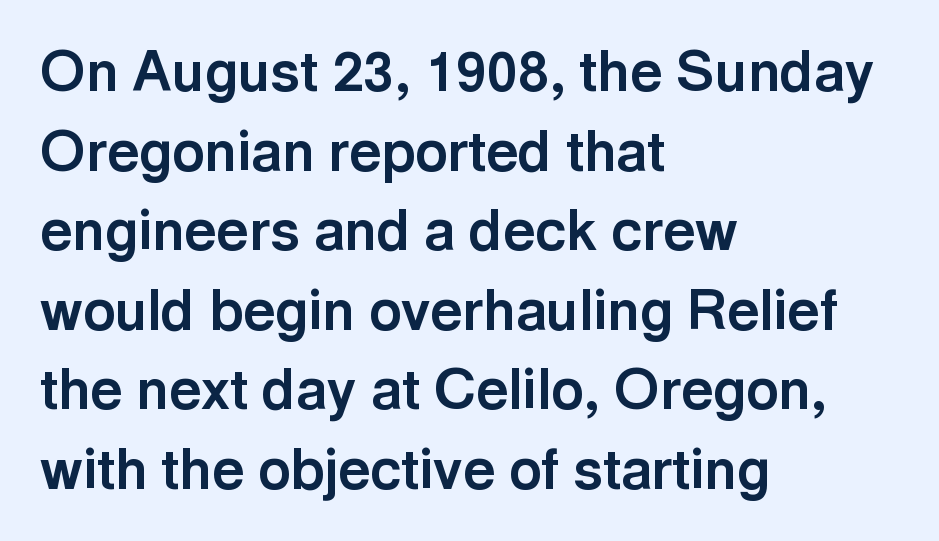
Q: Is the text bold? A: Yes.
Q: Is the text italic (slanted)? A: No, it is upright.
Q: Is the typeface a serif or a sans-serif typeface? A: Sans-serif.
Q: Is the text underlined? A: No.
Q: How is the paragraph aligned? A: Left-aligned.
Q: Is the spacing between letters normal or unusually wide? A: Normal.
Q: Is the spacing between lines tight, normal or loose? A: Normal.
Q: Width (condensed, normal, or wide)? A: Normal.
Q: x-height? A: Medium.
Q: Monospaced? A: No.
